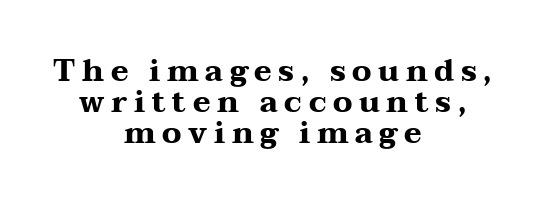
{"serif": "yes", "italic": "no", "bold": "yes", "weight": "heavy", "width": "wide", "stroke_contrast": "medium", "x_height": "medium", "monospaced": "no", "underline": "no", "align": "center", "line_spacing": "tight", "line_spacing_ratio": 1.04, "letter_spacing": "wide", "letter_spacing_em": 0.22, "glyph_px": 30}
